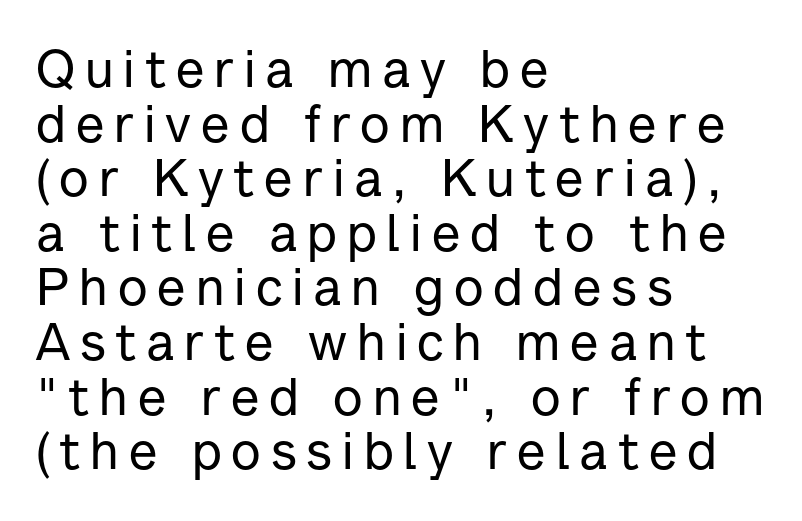
{"serif": "no", "italic": "no", "width": "normal", "stroke_contrast": "low", "x_height": "medium", "monospaced": "no", "underline": "no", "align": "left", "line_spacing": "tight", "line_spacing_ratio": 1.05, "glyph_px": 52}
